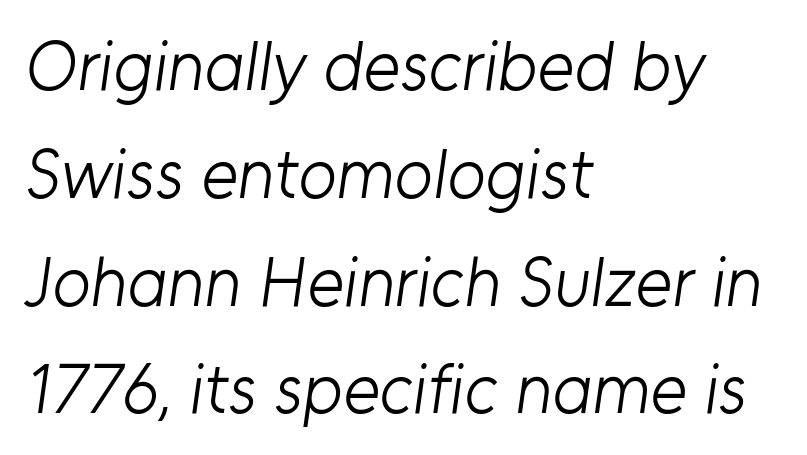
No extra tracking has been applied to these lines. A typesetter would call this proportional, since set widths differ per character. The passage shown stacks its lines at a standard gap. Lines of text with bare space underneath. The characters display no serif detailing; their extremities are plain. Does the copy run flush right? No — it runs flush left.
